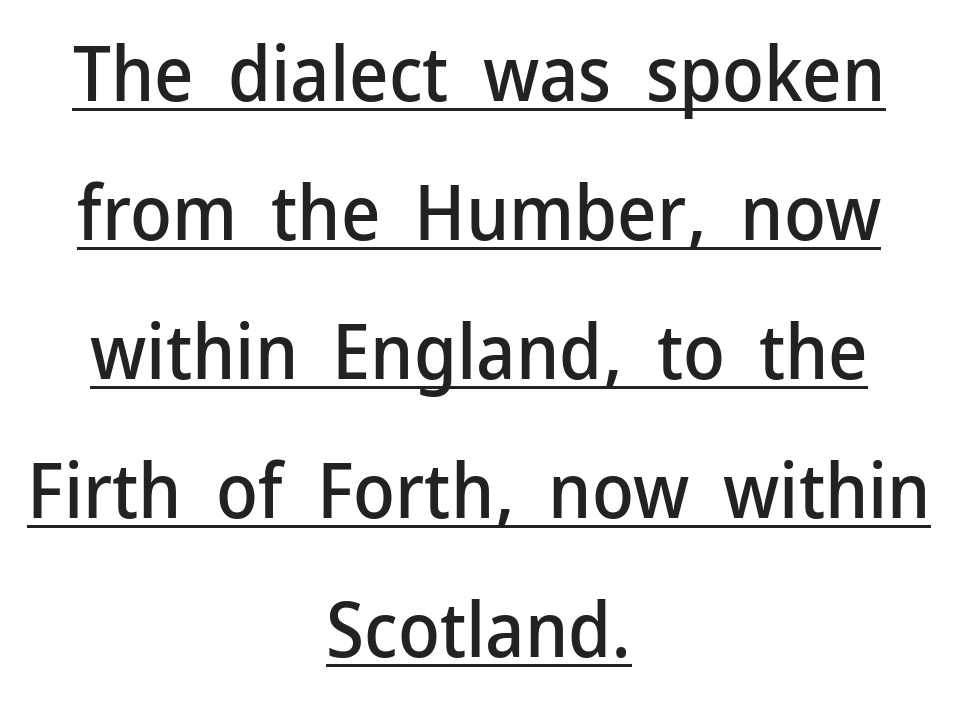
{"serif": "no", "italic": "no", "width": "normal", "stroke_contrast": "low", "x_height": "medium", "monospaced": "no", "underline": "yes", "align": "center", "line_spacing_ratio": 1.83, "letter_spacing": "normal", "letter_spacing_em": 0.0, "glyph_px": 76}
